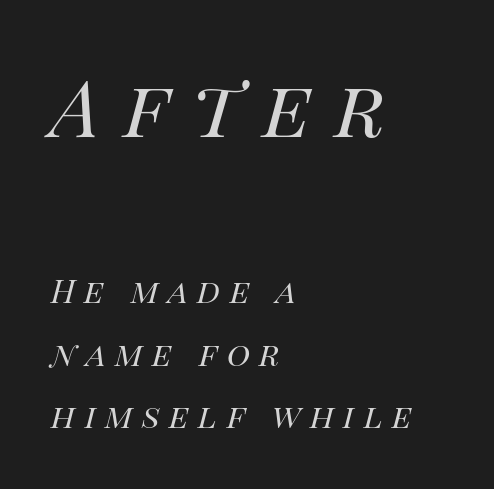
{"italic": "yes", "lean": "right", "slant_degrees": 14, "bold": "no", "weight": "regular", "width": "normal", "stroke_contrast": "high", "x_height": "large", "monospaced": "no", "underline": "no", "align": "left", "line_spacing": "loose", "line_spacing_ratio": 1.95, "letter_spacing": "wide", "letter_spacing_em": 0.29, "larger_block": "first", "size_ratio": 2.47, "glyph_px": 79}
